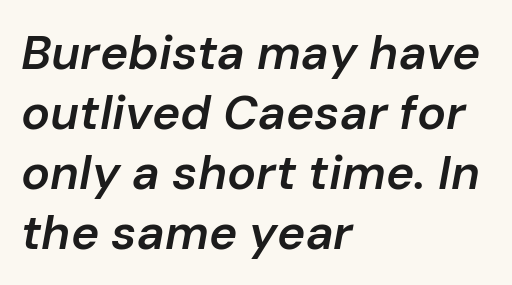
Rule under the text: the space is simply empty. Observe the ordinary spacing: letters are neighbours, not strangers. A student would call this left alignment; a typographer would say flush left, rag right. This is moderately heavy type, rendered in semibold. The text carries the slant typical of an italic or oblique font. The leading is moderate, giving the passage an even texture.
